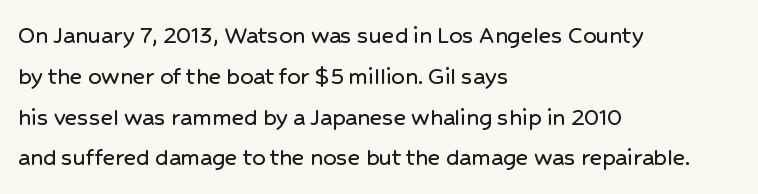
{"italic": "no", "underline": "no", "align": "left", "line_spacing": "normal", "line_spacing_ratio": 1.57, "letter_spacing": "normal", "letter_spacing_em": 0.0, "glyph_px": 26}
